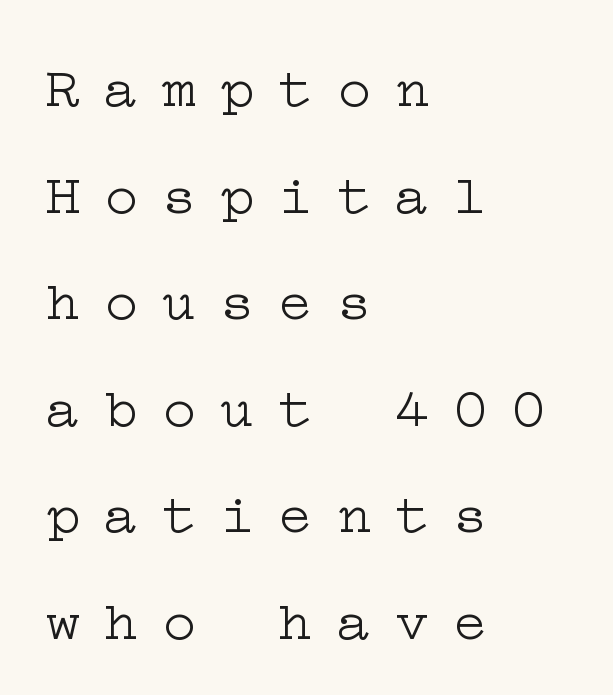
Unlike italic type, these characters show no tilt at all. The typeface has the unassuming heft of standard copy or less. Each line starts at the same left margin while the right side varies. Letters rest on an invisible, unmarked baseline. Look at the bottom of the vertical strokes: they flare into serifs here. The gaps between neighbouring characters are conspicuously large.
